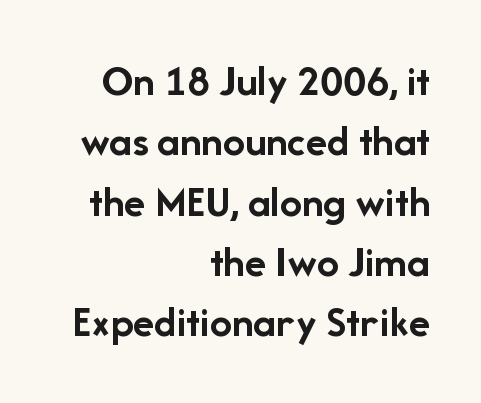
Q: Is the text bold? A: Yes.
Q: Is the text italic (slanted)? A: No, it is upright.
Q: Is the typeface a serif or a sans-serif typeface? A: Sans-serif.
Q: Is the text underlined? A: No.
Q: How is the paragraph aligned? A: Right-aligned.
Q: Is the spacing between letters normal or unusually wide? A: Normal.
Q: Is the spacing between lines tight, normal or loose? A: Normal.
Q: Width (condensed, normal, or wide)? A: Normal.
Q: Stroke contrast? A: Low.
Q: x-height? A: Medium.
Q: Monospaced? A: No.
